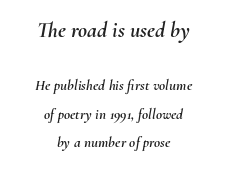
Horizontally, the lines are justified to the midpoint only. Between these two stacked blocks, the higher one wins on size. The face used here has a pronounced slope to its letters. Check the space under the baseline: it is left empty. Standard letterfit; no display-style spreading of the glyphs. The rendering uses a large line-height, opening up the rows.
